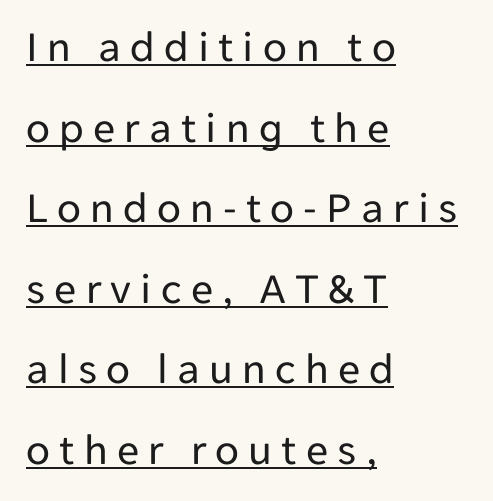
Q: Is the text bold? A: No.
Q: Is the text italic (slanted)? A: No, it is upright.
Q: Is the typeface a serif or a sans-serif typeface? A: Sans-serif.
Q: Is the text underlined? A: Yes.
Q: How is the paragraph aligned? A: Left-aligned.
Q: Is the spacing between letters normal or unusually wide? A: Unusually wide.
Q: Width (condensed, normal, or wide)? A: Normal.
Q: Stroke contrast? A: Low.
Q: x-height? A: Medium.
Q: Monospaced? A: No.
